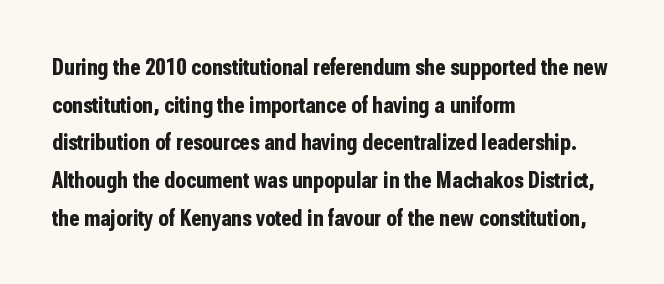
{"italic": "no", "bold": "yes", "underline": "no", "align": "left", "line_spacing": "normal", "line_spacing_ratio": 1.57, "letter_spacing": "normal", "letter_spacing_em": 0.0, "glyph_px": 24}
